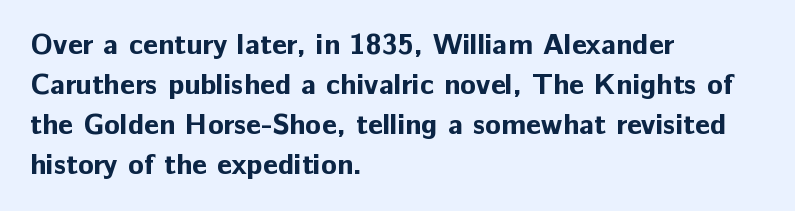
The strokes are fattened all the way to bold. The passage shown is typeset with a sans-serif family. A roman cut, with each character standing at attention. Spacing verdict: proportional, widths tailored to each character. Decoration check: the copy has no underline. What stands out about the letter spacing? Nothing — it is the standard amount.
